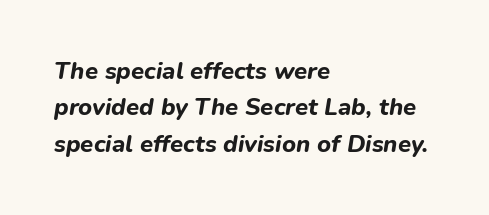
Q: Is the text bold? A: Yes.
Q: Is the text italic (slanted)? A: Yes, it leans right by about 9 degrees.
Q: Is the text underlined? A: No.
Q: How is the paragraph aligned? A: Left-aligned.
Q: Is the spacing between letters normal or unusually wide? A: Normal.
Q: Is the spacing between lines tight, normal or loose? A: Normal.
